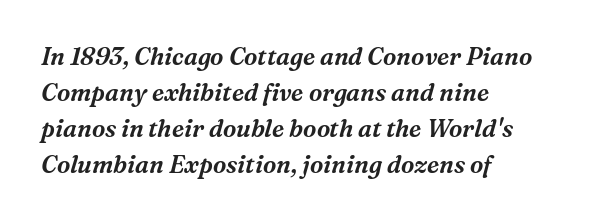
Regarding leading, the lines here are spaced in the standard way. The zone under the glyphs is completely vacant. Nobody touched the tracking dial on this one. The letters are slanted; this is an italic face. Leftover space on each line is placed entirely after the last word.
